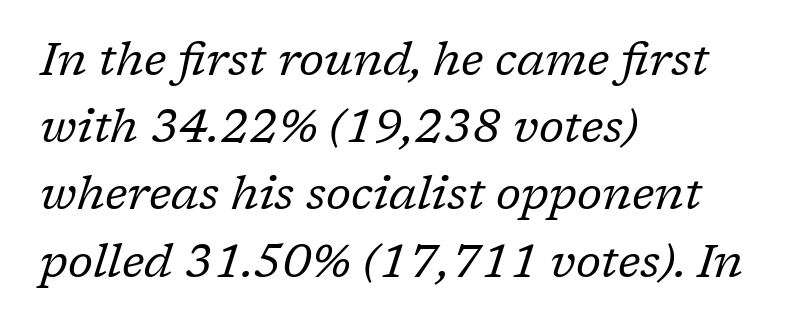
Q: Is the text bold? A: No.
Q: Is the text italic (slanted)? A: Yes, it leans right by about 17 degrees.
Q: Is the typeface a serif or a sans-serif typeface? A: Serif.
Q: Is the text underlined? A: No.
Q: How is the paragraph aligned? A: Left-aligned.
Q: Is the spacing between letters normal or unusually wide? A: Normal.
Q: Is the spacing between lines tight, normal or loose? A: Normal.
Q: Width (condensed, normal, or wide)? A: Normal.
Q: Stroke contrast? A: Low.
Q: x-height? A: Medium.
Q: Monospaced? A: No.
